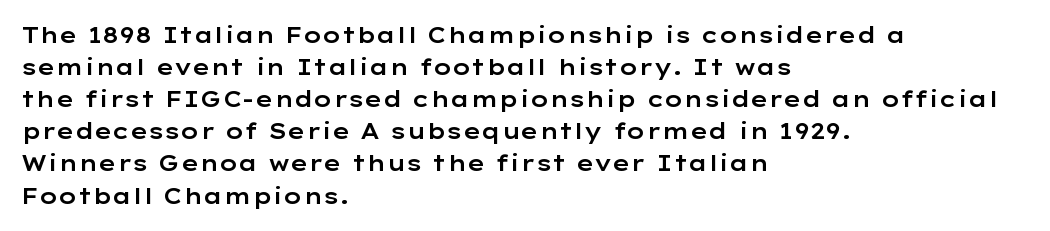
Q: Is the text italic (slanted)? A: No, it is upright.
Q: Is the text underlined? A: No.
Q: How is the paragraph aligned? A: Left-aligned.
Q: Is the spacing between letters normal or unusually wide? A: Normal.
Q: Is the spacing between lines tight, normal or loose? A: Normal.
